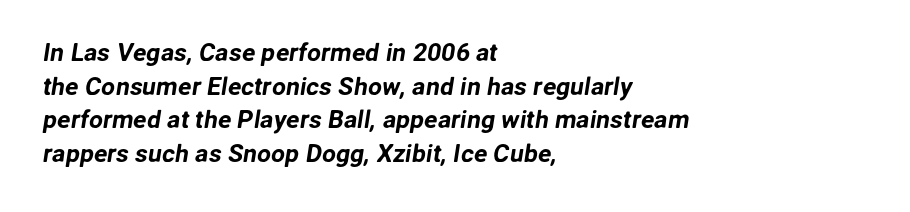
The image shows 25 px text type; set left-aligned, normal line spacing (1.35x), normal letter spacing, not underlined.
